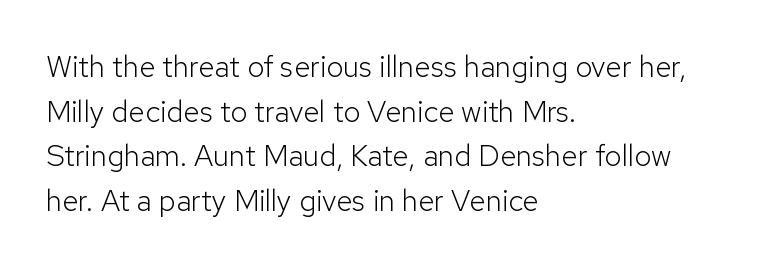
Q: Is the text bold? A: No.
Q: Is the text italic (slanted)? A: No, it is upright.
Q: Is the typeface a serif or a sans-serif typeface? A: Sans-serif.
Q: Is the text underlined? A: No.
Q: How is the paragraph aligned? A: Left-aligned.
Q: Is the spacing between letters normal or unusually wide? A: Normal.
Q: Is the spacing between lines tight, normal or loose? A: Normal.
Q: Width (condensed, normal, or wide)? A: Normal.
Q: Stroke contrast? A: Low.
Q: x-height? A: Medium.
Q: Monospaced? A: No.
